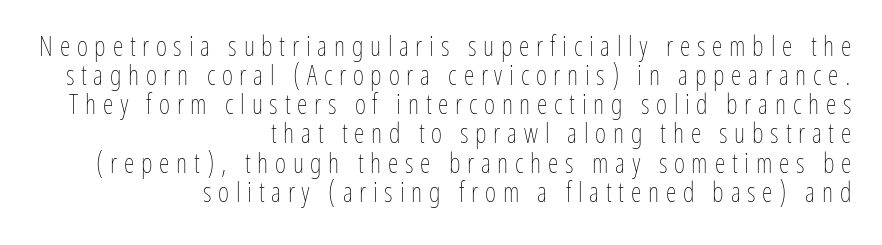
The image shows 27 px text type, upright; set right-aligned, tight line spacing (1.08x), unusually wide letter spacing (+0.25 em), not underlined.
